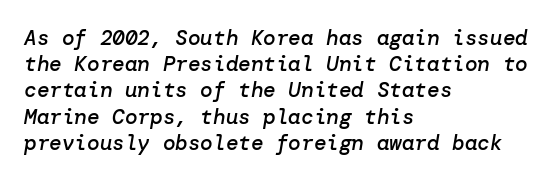
The image shows 21 px text type, italic (leaning right); set left-aligned, normal line spacing (1.25x), normal letter spacing, not underlined.
